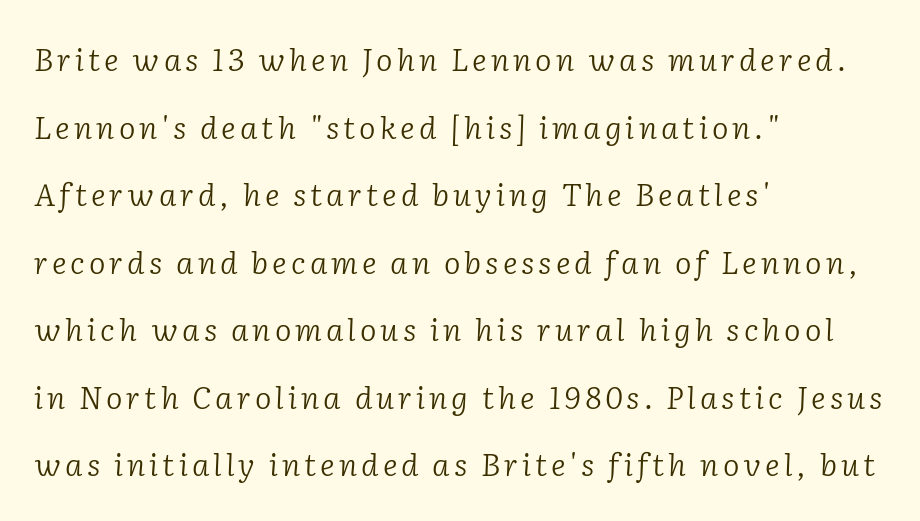
The image shows 31 px light serif type, italic (leaning right); set left-aligned, loose line spacing (2.18x), not underlined; low stroke contrast and a medium x-height.
